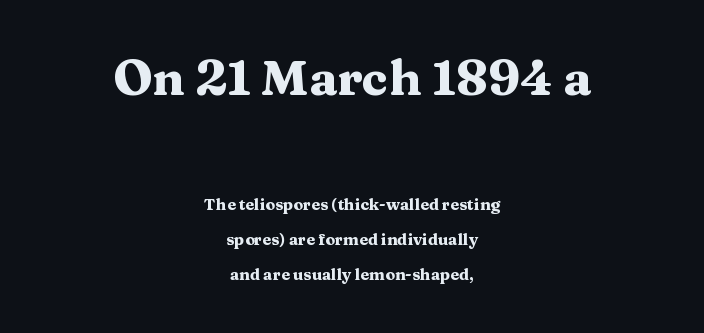
{"serif": "yes", "italic": "no", "bold": "yes", "weight": "heavy", "width": "wide", "stroke_contrast": "medium", "x_height": "medium", "monospaced": "no", "underline": "no", "align": "center", "line_spacing": "loose", "line_spacing_ratio": 2.2, "letter_spacing": "normal", "letter_spacing_em": 0.0, "larger_block": "first", "size_ratio": 3.06, "glyph_px": 49}
